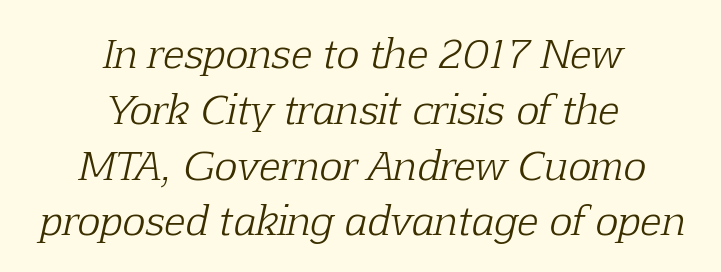
The image shows 39 px light serif type, italic (leaning right); set centered, normal line spacing (1.43x), normal letter spacing, not underlined; low stroke contrast and a medium x-height.
